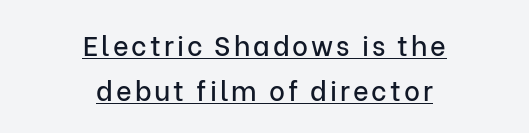
This is underlined copy, the kind a proofreader might mark for attention. This sample uses an upright cut, with every glyph sitting square on the baseline. In terms of leading, this rendering sits right in the middle. The rag falls on both sides of this text block equally.
